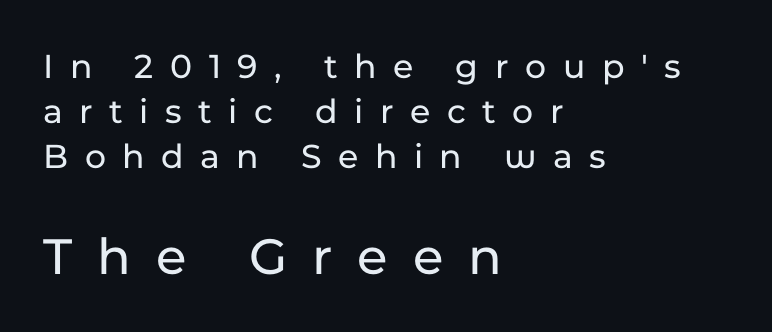
{"serif": "no", "italic": "no", "width": "normal", "stroke_contrast": "low", "x_height": "medium", "monospaced": "no", "underline": "no", "align": "left", "line_spacing": "normal", "line_spacing_ratio": 1.25, "letter_spacing": "wide", "letter_spacing_em": 0.46, "larger_block": "second", "size_ratio": 1.5, "glyph_px": 54}
